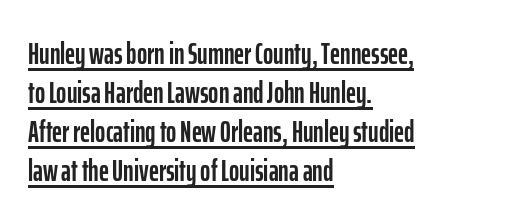
{"serif": "no", "italic": "no", "width": "condensed", "stroke_contrast": "low", "x_height": "medium", "monospaced": "no", "underline": "yes", "align": "left", "line_spacing": "normal", "line_spacing_ratio": 1.26, "letter_spacing": "normal", "letter_spacing_em": 0.0, "glyph_px": 31}
